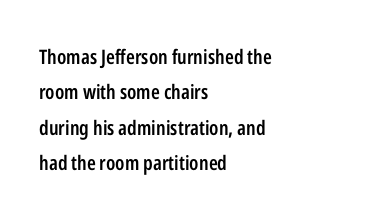
The image shows 20 px text type, upright; set left-aligned, line spacing 1.77x, normal letter spacing, not underlined.
